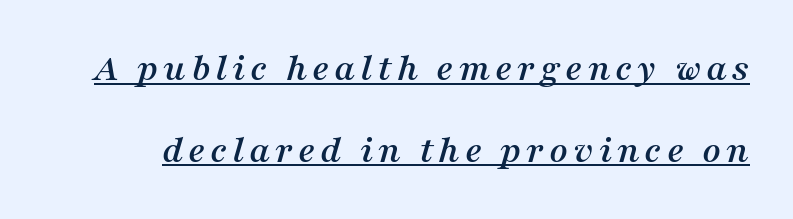
{"serif": "yes", "italic": "yes", "lean": "right", "slant_degrees": 16, "width": "normal", "stroke_contrast": "medium", "x_height": "medium", "monospaced": "no", "underline": "yes", "line_spacing": "loose", "line_spacing_ratio": 2.04, "glyph_px": 40}
